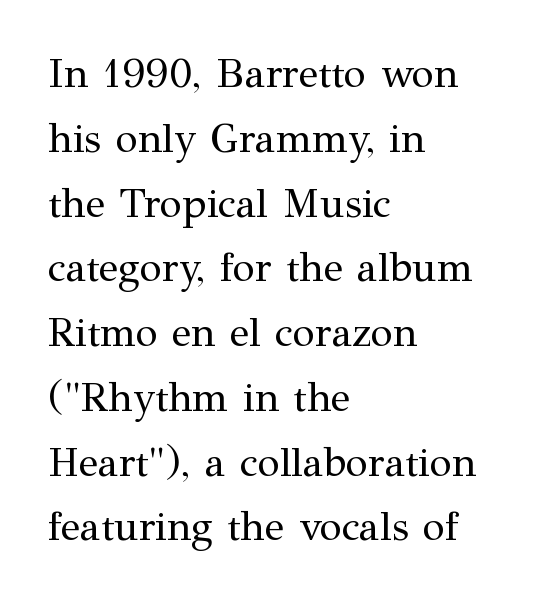
The image shows 41 px regular-weight serif type, upright; set left-aligned, normal line spacing (1.58x), normal letter spacing, not underlined; medium stroke contrast and a medium x-height.
